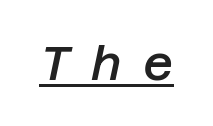
Q: Is the text bold? A: Semi-bold.
Q: Is the text italic (slanted)? A: Yes, it leans right by about 12 degrees.
Q: Is the text underlined? A: Yes.
Q: Is the spacing between letters normal or unusually wide? A: Unusually wide.
Q: Width (condensed, normal, or wide)? A: Normal.
Q: Stroke contrast? A: Low.
Q: x-height? A: Large.
